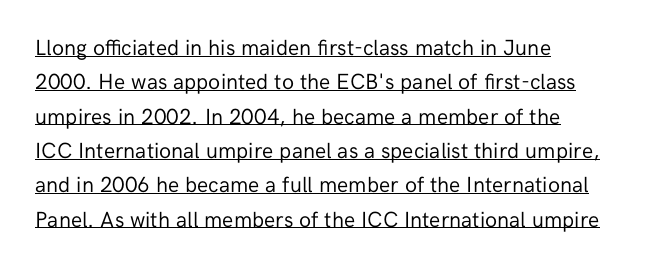
Q: Is the text bold? A: No.
Q: Is the text italic (slanted)? A: No, it is upright.
Q: Is the text underlined? A: Yes.
Q: How is the paragraph aligned? A: Left-aligned.
Q: Is the spacing between letters normal or unusually wide? A: Normal.
Q: Is the spacing between lines tight, normal or loose? A: Normal.
